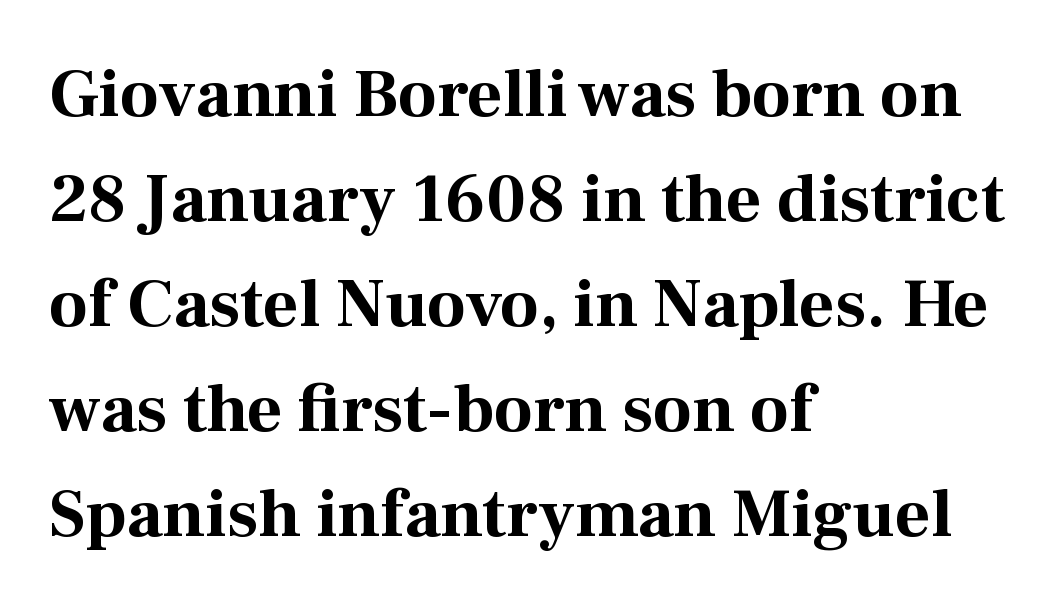
{"serif": "yes", "italic": "no", "bold": "yes", "weight": "bold", "width": "normal", "stroke_contrast": "medium", "x_height": "medium", "monospaced": "no", "underline": "no", "align": "left", "line_spacing": "normal", "line_spacing_ratio": 1.52, "letter_spacing": "normal", "letter_spacing_em": 0.0, "glyph_px": 69}
